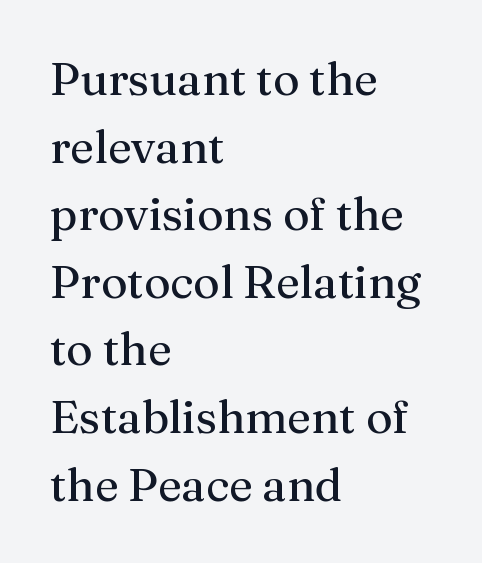
Q: Is the text bold? A: No.
Q: Is the text italic (slanted)? A: No, it is upright.
Q: Is the typeface a serif or a sans-serif typeface? A: Serif.
Q: Is the text underlined? A: No.
Q: How is the paragraph aligned? A: Left-aligned.
Q: Is the spacing between letters normal or unusually wide? A: Normal.
Q: Is the spacing between lines tight, normal or loose? A: Normal.
Q: Width (condensed, normal, or wide)? A: Normal.
Q: Stroke contrast? A: Medium.
Q: x-height? A: Medium.
Q: Monospaced? A: No.
